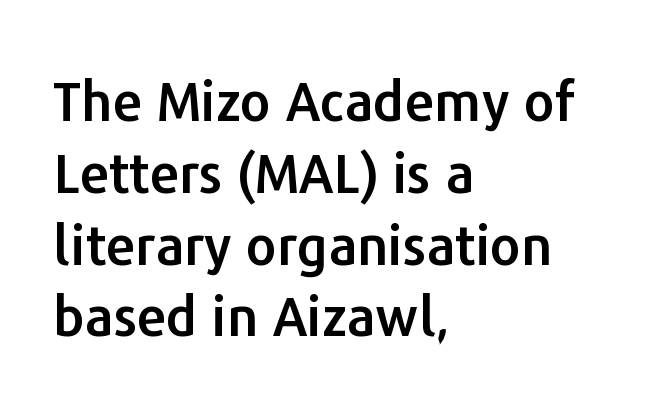
{"serif": "no", "italic": "no", "width": "normal", "stroke_contrast": "low", "x_height": "medium", "monospaced": "no", "underline": "no", "align": "left", "line_spacing": "normal", "line_spacing_ratio": 1.33, "letter_spacing": "normal", "letter_spacing_em": 0.0, "glyph_px": 54}
